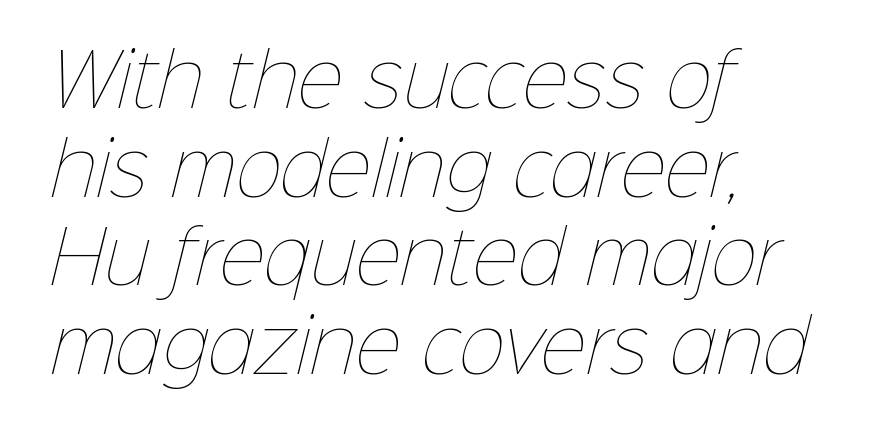
The glyphs are unaccompanied by any horizontal stroke below them. Compared with typical paragraphs, the rows here are spaced about the same. Spacing verdict: proportional, widths tailored to each character. The passage shown is not bold in any degree. The setting favours the left margin, as ordinary paragraphs usually do. Letter spacing: default.
